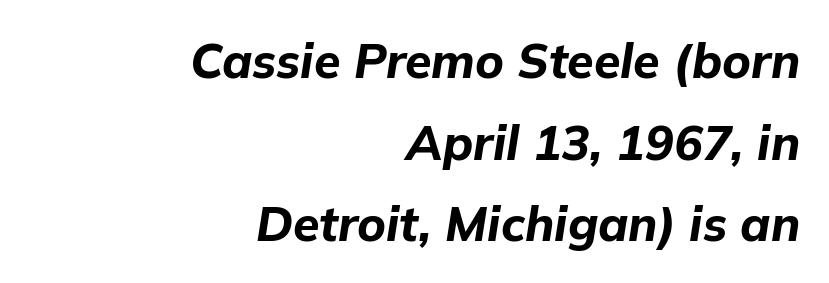
The image shows 48 px bold type, italic (leaning right); set right-aligned, normal line spacing (1.7x), normal letter spacing, not underlined; low stroke contrast and a medium x-height.
